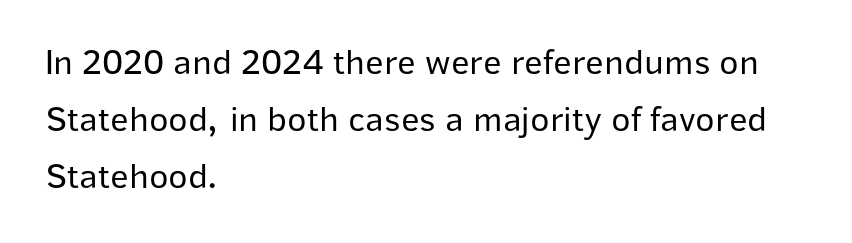
Q: Is the text bold? A: No.
Q: Is the text italic (slanted)? A: No, it is upright.
Q: Is the typeface a serif or a sans-serif typeface? A: Sans-serif.
Q: Is the text underlined? A: No.
Q: How is the paragraph aligned? A: Left-aligned.
Q: Is the spacing between letters normal or unusually wide? A: Normal.
Q: Is the spacing between lines tight, normal or loose? A: Normal.
Q: Width (condensed, normal, or wide)? A: Normal.
Q: Stroke contrast? A: Low.
Q: x-height? A: Medium.
Q: Monospaced? A: No.
